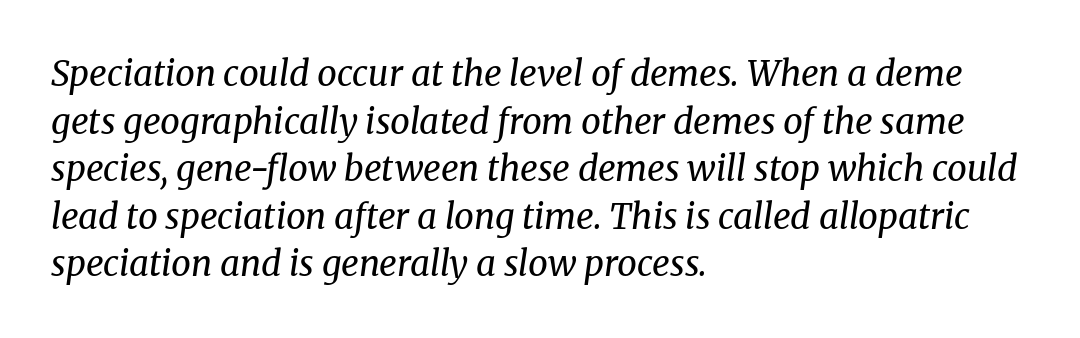
The image shows 35 px regular-weight serif type, italic (leaning right); set left-aligned, normal line spacing (1.36x), normal letter spacing, not underlined; medium stroke contrast and a medium x-height.
